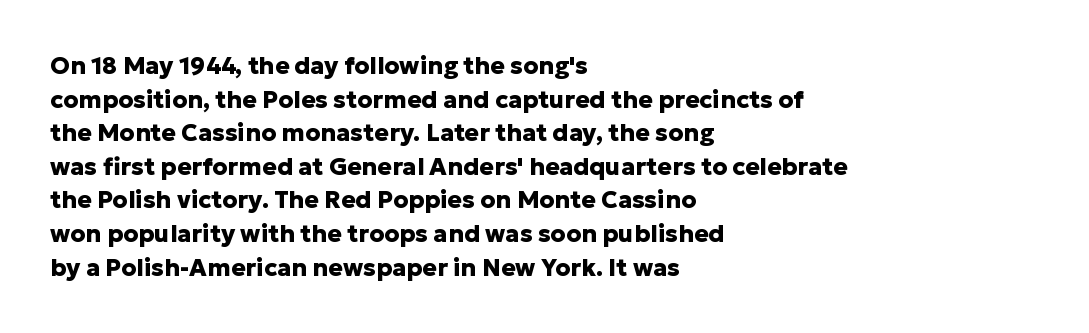
Q: Is the text bold? A: Yes.
Q: Is the text italic (slanted)? A: No, it is upright.
Q: Is the text underlined? A: No.
Q: How is the paragraph aligned? A: Left-aligned.
Q: Is the spacing between letters normal or unusually wide? A: Normal.
Q: Is the spacing between lines tight, normal or loose? A: Normal.
